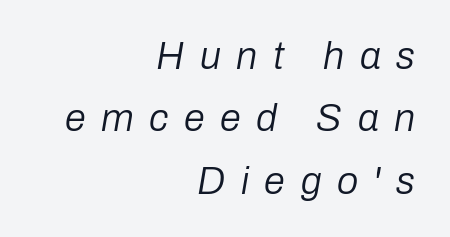
The rendering inserts visible extra space after every character. Style check: oblique. The passage shown stacks its lines at a standard gap. A student would call this right alignment; a typographer would say flush right, rag left. The font is comparable to plain body text, perhaps lighter. The letters advance in unequal steps, a hallmark of proportional type.
